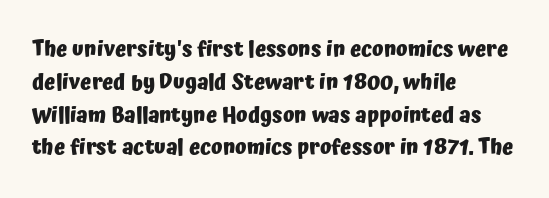
Q: Is the text bold? A: Yes.
Q: Is the text italic (slanted)? A: No, it is upright.
Q: Is the text underlined? A: No.
Q: How is the paragraph aligned? A: Left-aligned.
Q: Is the spacing between letters normal or unusually wide? A: Normal.
Q: Is the spacing between lines tight, normal or loose? A: Normal.
